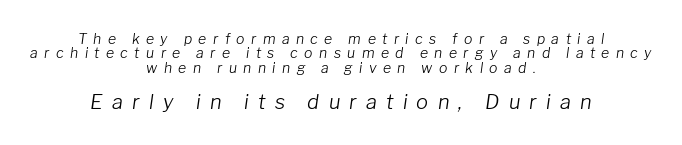
Q: Is the text bold? A: No.
Q: Is the text italic (slanted)? A: Yes, it leans right by about 8 degrees.
Q: Is the text underlined? A: No.
Q: How is the paragraph aligned? A: Centered.
Q: Is the spacing between letters normal or unusually wide? A: Unusually wide.
Q: Is the spacing between lines tight, normal or loose? A: Tight.
Q: Which block of text is set in a larger size, the first (top) or the second (bottom)? A: The second (bottom) one.
